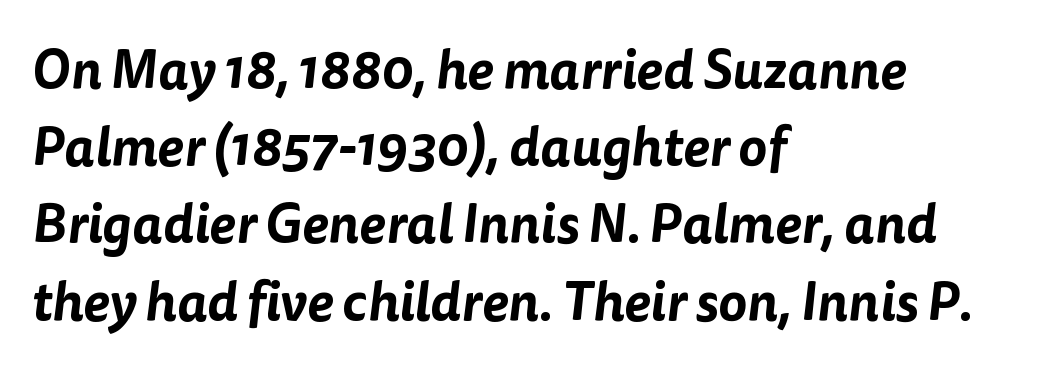
The image shows 54 px sans-serif type; set left-aligned, normal line spacing (1.43x), normal letter spacing, not underlined; low stroke contrast and a medium x-height.
